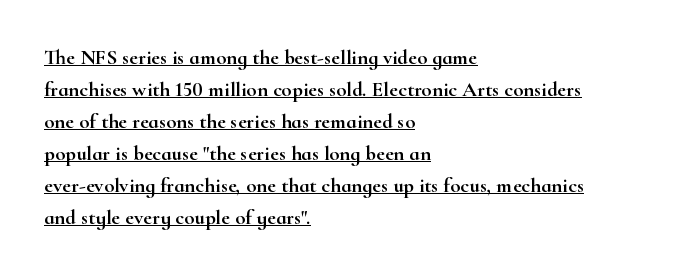
Q: Is the text italic (slanted)? A: No, it is upright.
Q: Is the text underlined? A: Yes.
Q: How is the paragraph aligned? A: Left-aligned.
Q: Is the spacing between letters normal or unusually wide? A: Normal.
Q: Is the spacing between lines tight, normal or loose? A: Normal.
